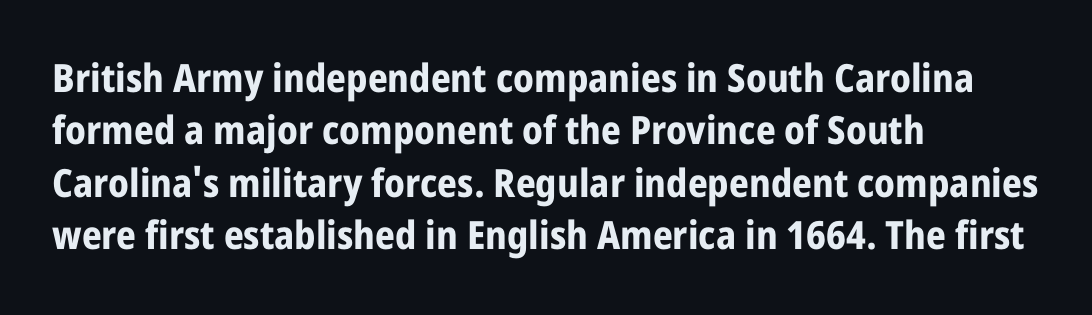
The image shows 39 px bold, condensed sans-serif type, upright; set left-aligned, normal line spacing (1.34x), normal letter spacing, not underlined; low stroke contrast and a large x-height.
